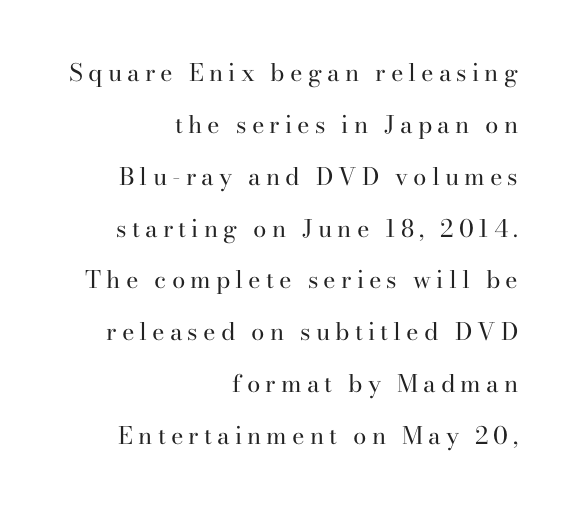
Compared with typical paragraphs, the rows here are farther apart. Weight: regular or lighter. Layout note: lines flush right. Characters follow at a spacing far wider than the type designer built in. Underline: absent.
